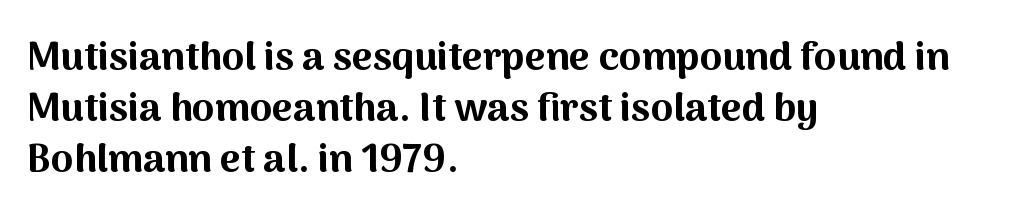
Q: Is the text bold? A: Yes.
Q: Is the text italic (slanted)? A: No, it is upright.
Q: Is the typeface a serif or a sans-serif typeface? A: Sans-serif.
Q: Is the text underlined? A: No.
Q: How is the paragraph aligned? A: Left-aligned.
Q: Is the spacing between letters normal or unusually wide? A: Normal.
Q: Is the spacing between lines tight, normal or loose? A: Normal.
Q: Width (condensed, normal, or wide)? A: Normal.
Q: Stroke contrast? A: Medium.
Q: x-height? A: Medium.
Q: Monospaced? A: No.
